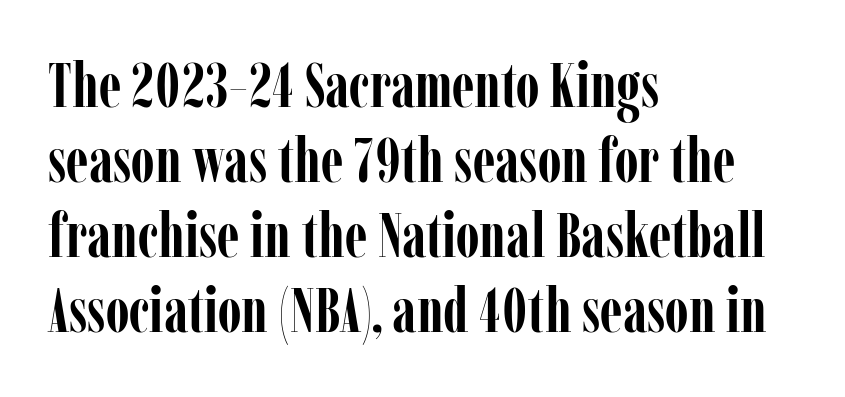
{"serif": "yes", "italic": "no", "bold": "yes", "weight": "semibold", "width": "condensed", "stroke_contrast": "low", "x_height": "medium", "monospaced": "no", "underline": "no", "align": "left", "line_spacing_ratio": 1.21, "letter_spacing": "normal", "letter_spacing_em": 0.0, "glyph_px": 62}
